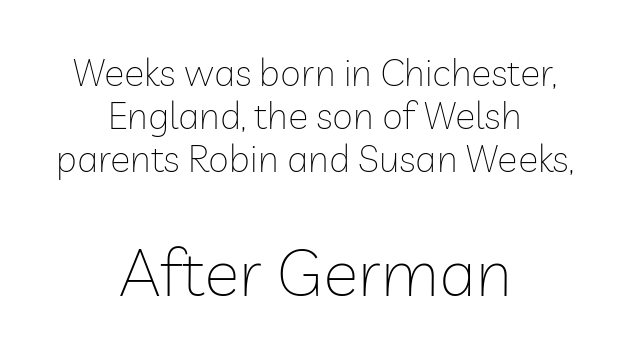
The image shows 66 px thin sans-serif type, upright; set centered, tight line spacing (1.13x), normal letter spacing, not underlined; the second (bottom) block is 1.74x larger; low stroke contrast and a medium x-height.
